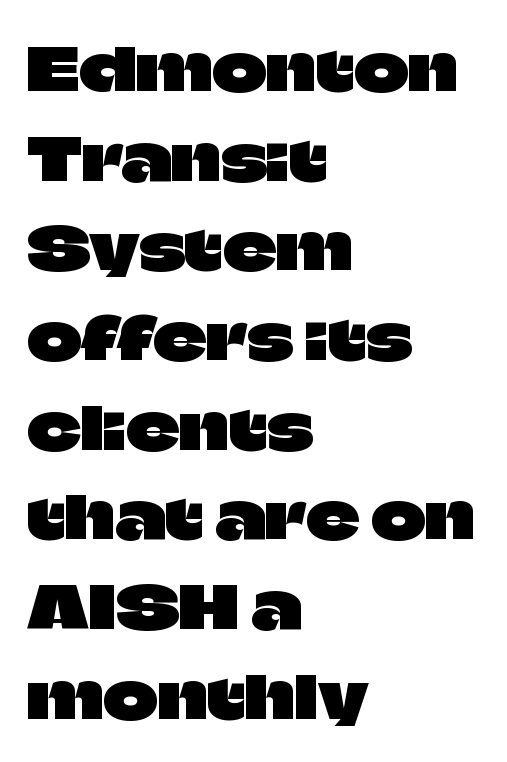
{"serif": "no", "italic": "no", "width": "normal", "stroke_contrast": "low", "x_height": "large", "monospaced": "no", "underline": "no", "align": "left", "line_spacing": "normal", "line_spacing_ratio": 1.52, "letter_spacing": "normal", "letter_spacing_em": 0.0, "glyph_px": 59}
